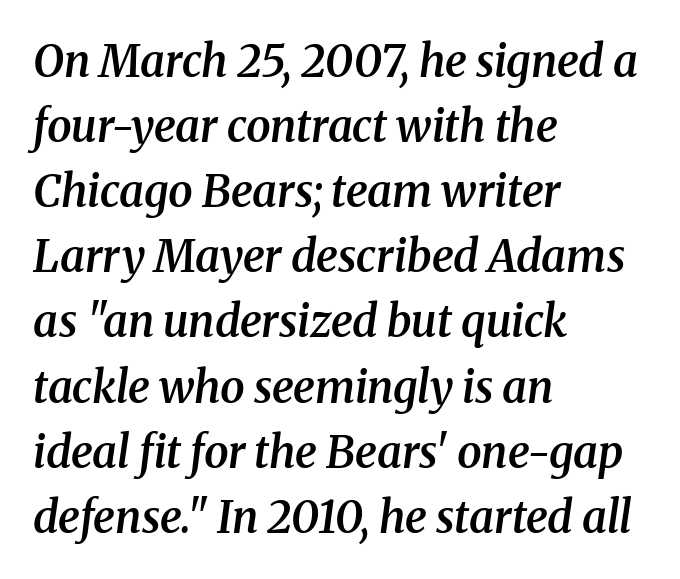
Summary of weight: moderately heavy, a semibold. To sum up the face: it has serifs. This rendering uses left alignment, leaving the right contour irregular. No extra tracking has been applied to these lines. Note the varied advance widths — an 'i' is clearly narrower than an 'm'.
